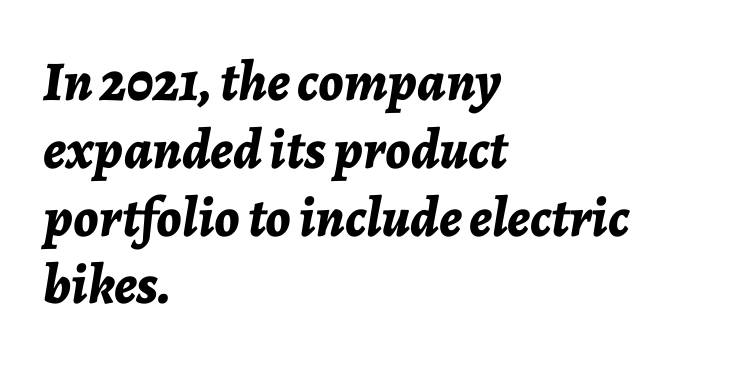
{"italic": "yes", "lean": "right", "slant_degrees": 7, "bold": "yes", "weight": "bold", "width": "normal", "stroke_contrast": "low", "x_height": "medium", "monospaced": "no", "underline": "no", "align": "left", "line_spacing_ratio": 1.21, "letter_spacing": "normal", "letter_spacing_em": 0.0, "glyph_px": 56}
